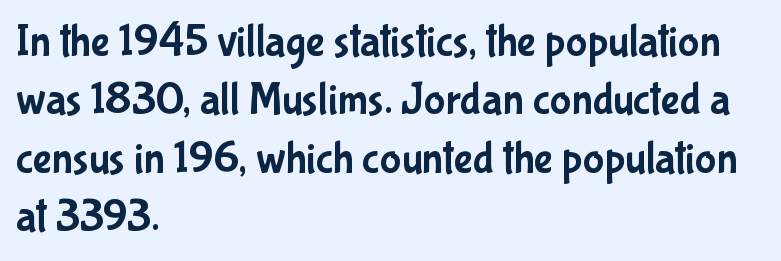
{"serif": "no", "italic": "no", "width": "condensed", "stroke_contrast": "low", "x_height": "medium", "monospaced": "no", "underline": "no", "align": "left", "line_spacing": "normal", "line_spacing_ratio": 1.3, "letter_spacing": "normal", "letter_spacing_em": 0.0, "glyph_px": 45}
